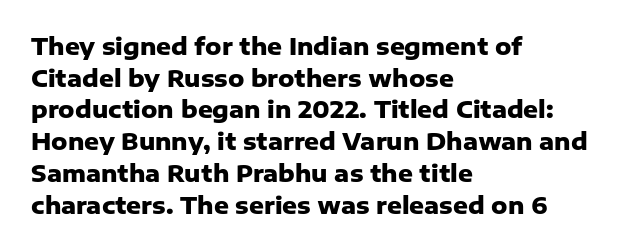
The image shows 23 px bold type, upright; set left-aligned, normal line spacing (1.38x), normal letter spacing, not underlined.
